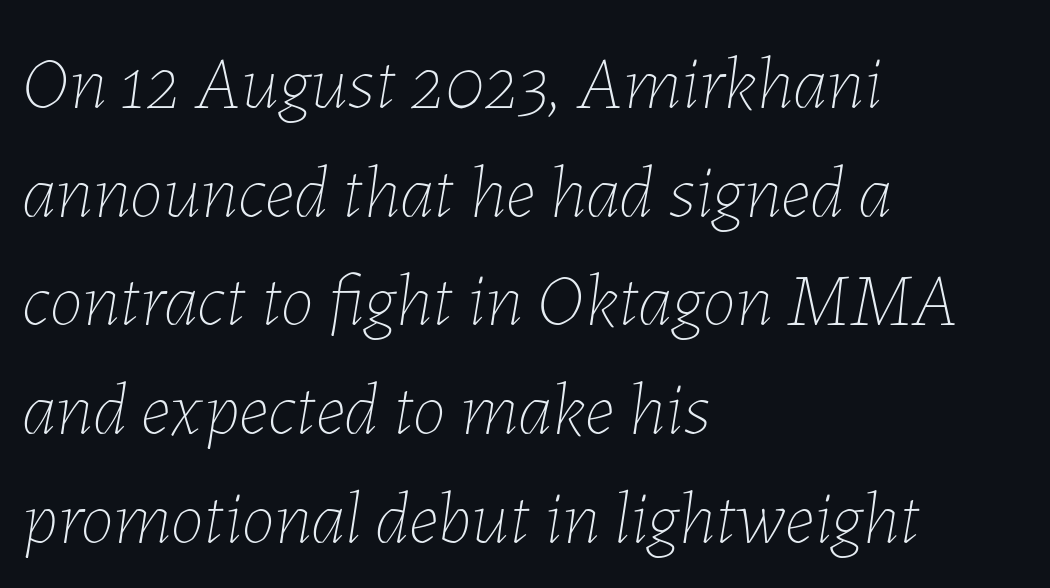
The image shows 75 px thin type, italic (leaning right); set left-aligned, normal line spacing (1.45x), normal letter spacing, not underlined; low stroke contrast and a medium x-height.
